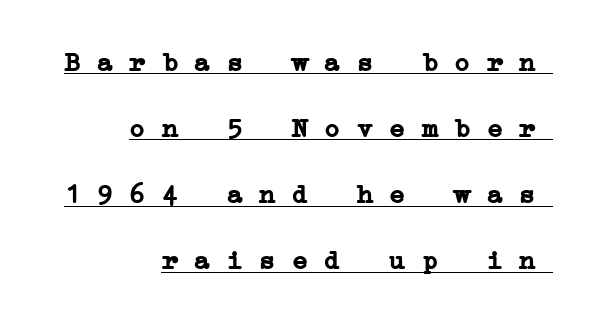
The letters sit at their default tracking, neither squeezed nor spread. Each glyph is drawn with heavy, bold strokes. Emphasis is given by a line drawn under the lettering. The ragged edge is on the left, which tells us the setting is flush right. Summary of vertical rhythm: relaxed, with wide interline spacing.
